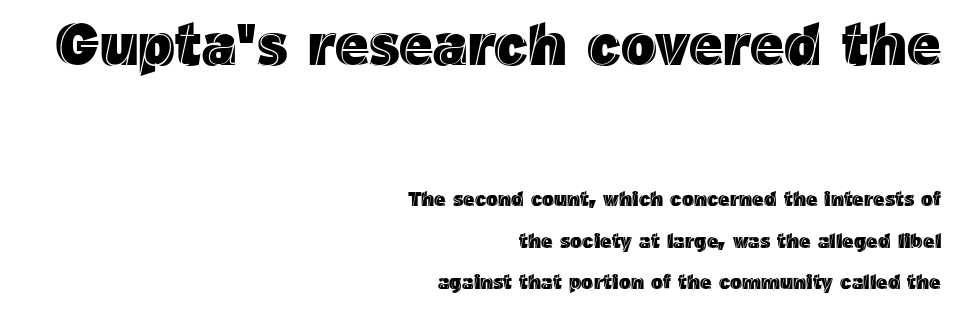
{"italic": "no", "width": "normal", "x_height": "medium", "monospaced": "no", "underline": "no", "align": "right", "line_spacing": "loose", "line_spacing_ratio": 2.08, "letter_spacing": "normal", "letter_spacing_em": 0.0, "larger_block": "first", "size_ratio": 2.95, "glyph_px": 59}
